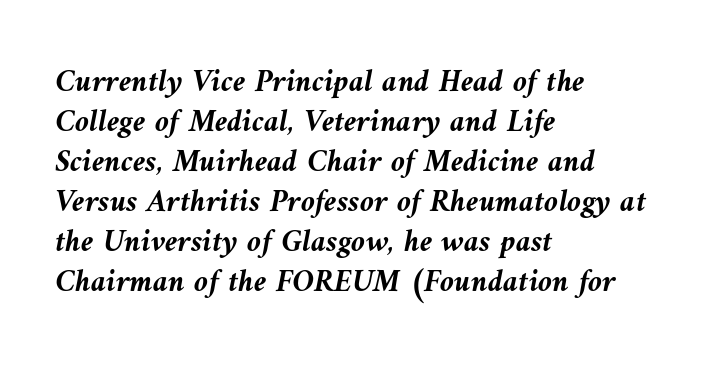
Q: Is the text bold? A: Yes.
Q: Is the text italic (slanted)? A: Yes, it leans left by about 9 degrees.
Q: Is the text underlined? A: No.
Q: How is the paragraph aligned? A: Left-aligned.
Q: Is the spacing between letters normal or unusually wide? A: Normal.
Q: Is the spacing between lines tight, normal or loose? A: Normal.
Q: Width (condensed, normal, or wide)? A: Normal.
Q: Stroke contrast? A: Medium.
Q: x-height? A: Medium.
Q: Monospaced? A: No.
